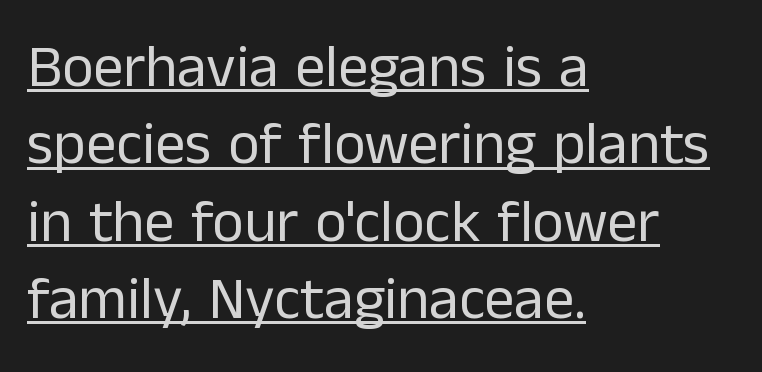
The gaps between neighbouring characters are ordinary and unremarkable. Stems and bowls with no extra thickness — not bold. One glance says typical: line gaps are just what's usual. Notice how the stems are strictly vertical — no italics here.
